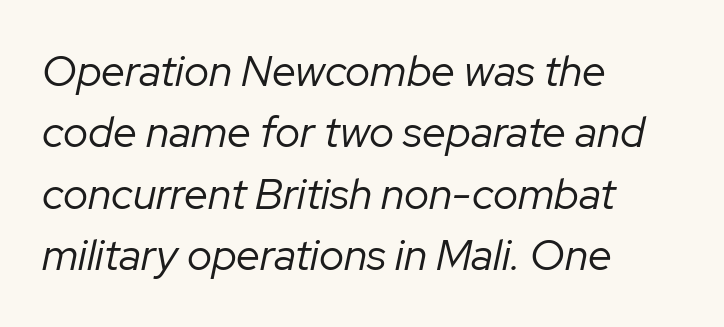
Q: Is the text bold? A: No.
Q: Is the text italic (slanted)? A: Yes, it leans right by about 12 degrees.
Q: Is the text underlined? A: No.
Q: How is the paragraph aligned? A: Left-aligned.
Q: Is the spacing between letters normal or unusually wide? A: Normal.
Q: Is the spacing between lines tight, normal or loose? A: Normal.
Q: Width (condensed, normal, or wide)? A: Normal.
Q: Stroke contrast? A: Low.
Q: x-height? A: Medium.
Q: Monospaced? A: No.
